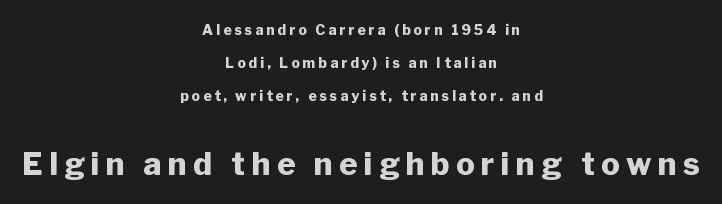
Q: Is the text bold? A: Yes.
Q: Is the text italic (slanted)? A: No, it is upright.
Q: Is the typeface a serif or a sans-serif typeface? A: Sans-serif.
Q: Is the text underlined? A: No.
Q: How is the paragraph aligned? A: Centered.
Q: Is the spacing between letters normal or unusually wide? A: Unusually wide.
Q: Is the spacing between lines tight, normal or loose? A: Loose.
Q: Which block of text is set in a larger size, the first (top) or the second (bottom)? A: The second (bottom) one.
Q: Width (condensed, normal, or wide)? A: Normal.
Q: Stroke contrast? A: Low.
Q: x-height? A: Medium.
Q: Monospaced? A: No.
